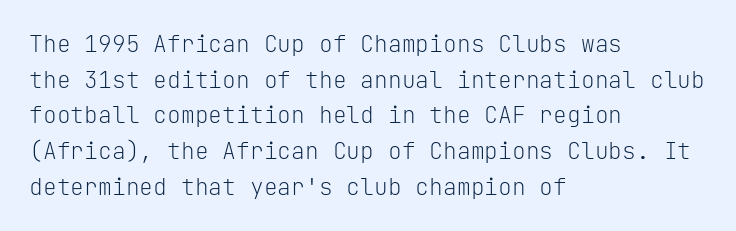
{"italic": "no", "bold": "no", "underline": "no", "align": "left", "line_spacing": "normal", "line_spacing_ratio": 1.55, "letter_spacing": "normal", "letter_spacing_em": 0.0, "glyph_px": 23}
